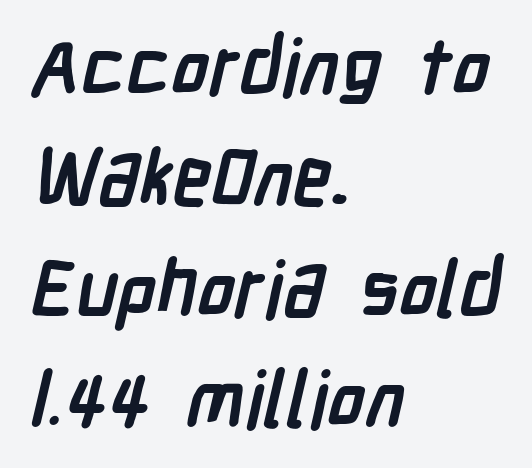
Q: Is the text bold? A: Yes.
Q: Is the typeface a serif or a sans-serif typeface? A: Sans-serif.
Q: Is the text underlined? A: No.
Q: How is the paragraph aligned? A: Left-aligned.
Q: Is the spacing between letters normal or unusually wide? A: Normal.
Q: Is the spacing between lines tight, normal or loose? A: Normal.
Q: Width (condensed, normal, or wide)? A: Condensed.
Q: Stroke contrast? A: Low.
Q: x-height? A: Medium.
Q: Monospaced? A: No.
